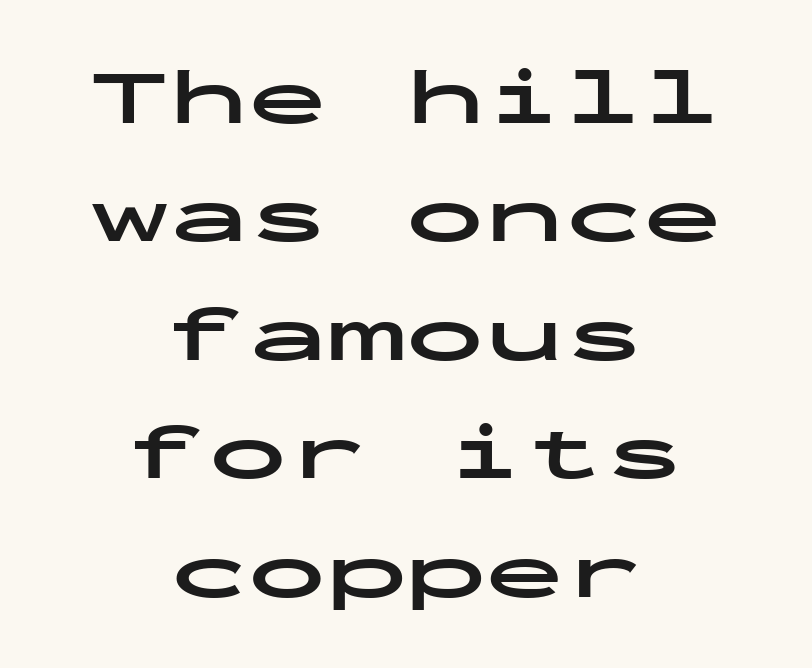
{"serif": "no", "italic": "no", "bold": "yes", "weight": "bold", "width": "wide", "stroke_contrast": "low", "x_height": "medium", "monospaced": "yes", "underline": "no", "align": "center", "line_spacing": "normal", "line_spacing_ratio": 1.5, "letter_spacing": "normal", "letter_spacing_em": 0.0, "glyph_px": 79}
